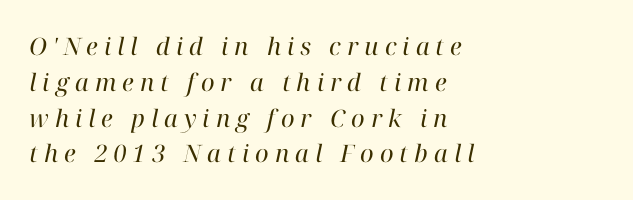
Q: Is the text bold? A: No.
Q: Is the text italic (slanted)? A: Yes, it leans right by about 12 degrees.
Q: Is the text underlined? A: No.
Q: How is the paragraph aligned? A: Left-aligned.
Q: Is the spacing between letters normal or unusually wide? A: Unusually wide.
Q: Is the spacing between lines tight, normal or loose? A: Normal.
